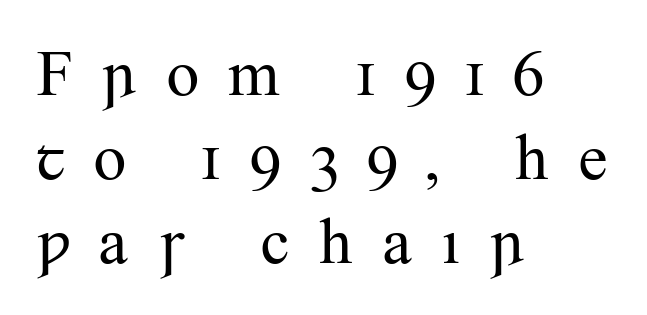
{"serif": "yes", "italic": "no", "bold": "no", "weight": "regular", "width": "normal", "stroke_contrast": "medium", "x_height": "small", "monospaced": "no", "underline": "no", "align": "left", "line_spacing": "normal", "line_spacing_ratio": 1.27, "letter_spacing": "wide", "letter_spacing_em": 0.41, "glyph_px": 66}
